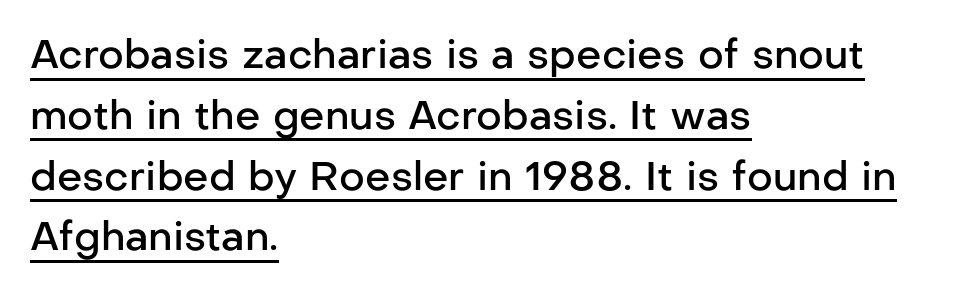
The passage shown is semibold, sitting just below true bold. A roman cut, with each character standing at attention. The line texture is even and compact thanks to regular tracking. Caption: lettering with a line underneath.
